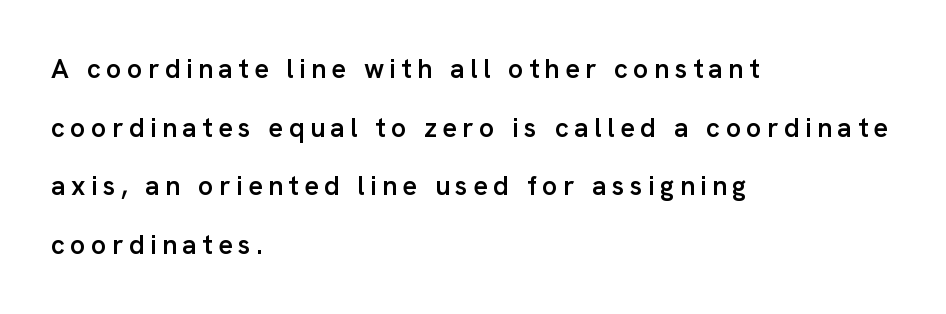
The ragged edge is on the right, which tells us the setting is flush left. Any mark beneath the type? The region is blank. Spacing between characters has been opened up far beyond the box default. Every letter is mildly thick-stroked: semibold rather than bold. The typography opts for an upright posture over an oblique one. How would I describe the line gaps? Wide and relaxed.
